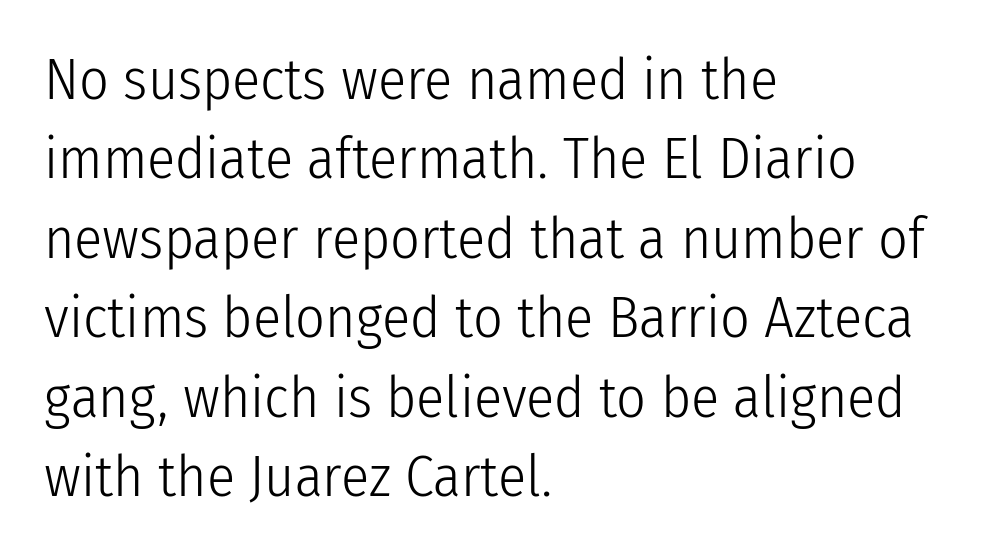
Q: Is the text bold? A: No.
Q: Is the text italic (slanted)? A: No, it is upright.
Q: Is the typeface a serif or a sans-serif typeface? A: Sans-serif.
Q: Is the text underlined? A: No.
Q: How is the paragraph aligned? A: Left-aligned.
Q: Is the spacing between letters normal or unusually wide? A: Normal.
Q: Is the spacing between lines tight, normal or loose? A: Normal.
Q: Width (condensed, normal, or wide)? A: Condensed.
Q: Stroke contrast? A: Low.
Q: x-height? A: Medium.
Q: Monospaced? A: No.
